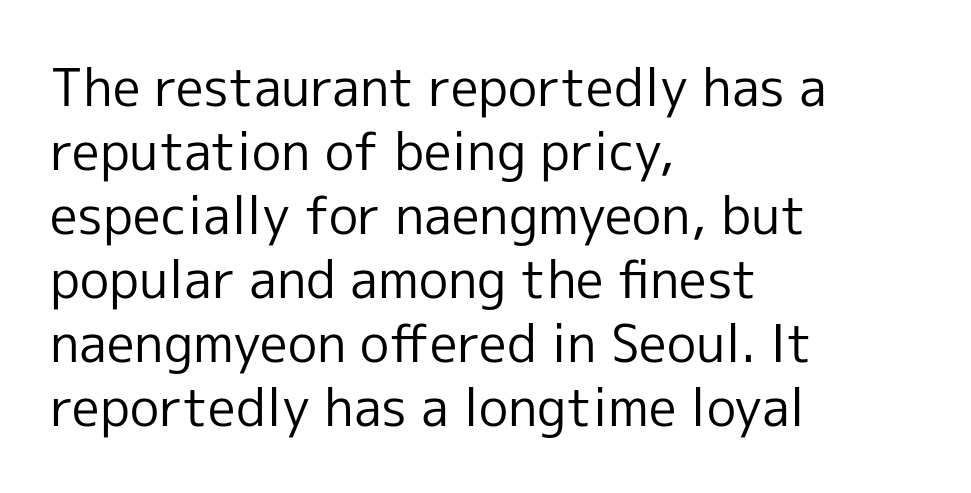
The image shows 52 px regular-weight sans-serif type, upright; set left-aligned, line spacing 1.23x, normal letter spacing, not underlined; a medium x-height.
